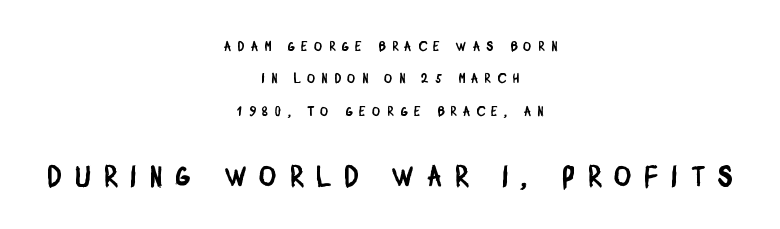
The image shows 29 px condensed sans-serif type; set centered, loose line spacing (2.32x), unusually wide letter spacing (+0.47 em), not underlined; the second (bottom) block is 2.07x larger; low stroke contrast and a large x-height.
